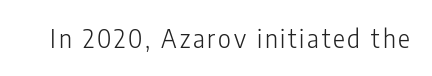
Q: Is the text bold? A: No.
Q: Is the text italic (slanted)? A: No, it is upright.
Q: Is the text underlined? A: No.
